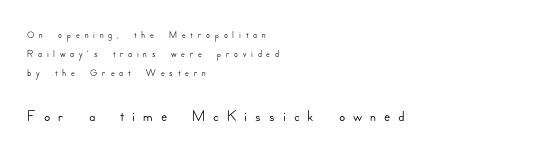
Bigger letters appear in the bottom chunk; the top chunk is reduced. Short note: letters widely spaced. Ascenders rise straight up at ninety degrees. Line beginnings align vertically; line endings do not. Does the leading feel generous? No, just average. Anything drawn beneath the words? Only blank space.
